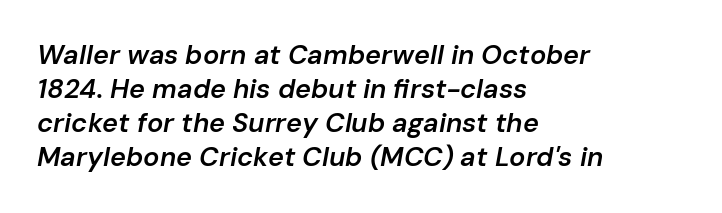
{"italic": "yes", "lean": "right", "slant_degrees": 10, "bold": "semi", "underline": "no", "align": "left", "line_spacing": "normal", "line_spacing_ratio": 1.26, "letter_spacing": "normal", "letter_spacing_em": 0.0, "glyph_px": 27}
